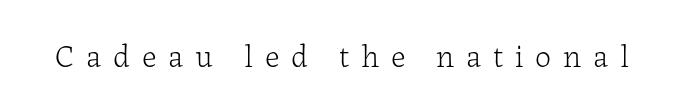
The image shows 32 px light serif type, upright; set unusually wide letter spacing (+0.37 em), not underlined; low stroke contrast and a medium x-height.
